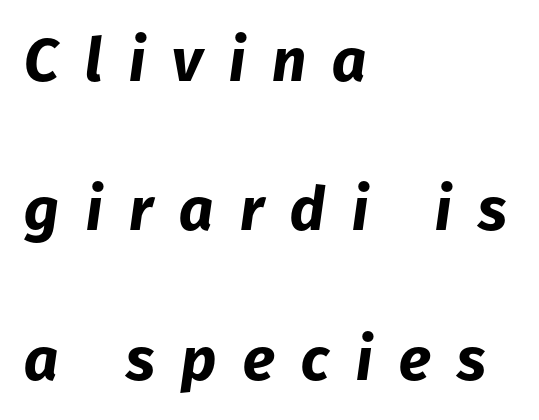
The image shows 60 px bold type, italic (leaning right); set left-aligned, loose line spacing (2.49x), unusually wide letter spacing (+0.44 em), not underlined; low stroke contrast and a medium x-height.
